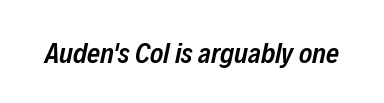
Q: Is the text bold? A: Semi-bold.
Q: Is the text italic (slanted)? A: Yes, it leans right by about 12 degrees.
Q: Is the text underlined? A: No.
Q: Is the spacing between letters normal or unusually wide? A: Normal.
Q: Width (condensed, normal, or wide)? A: Condensed.
Q: Stroke contrast? A: Low.
Q: x-height? A: Medium.
Q: Monospaced? A: No.
